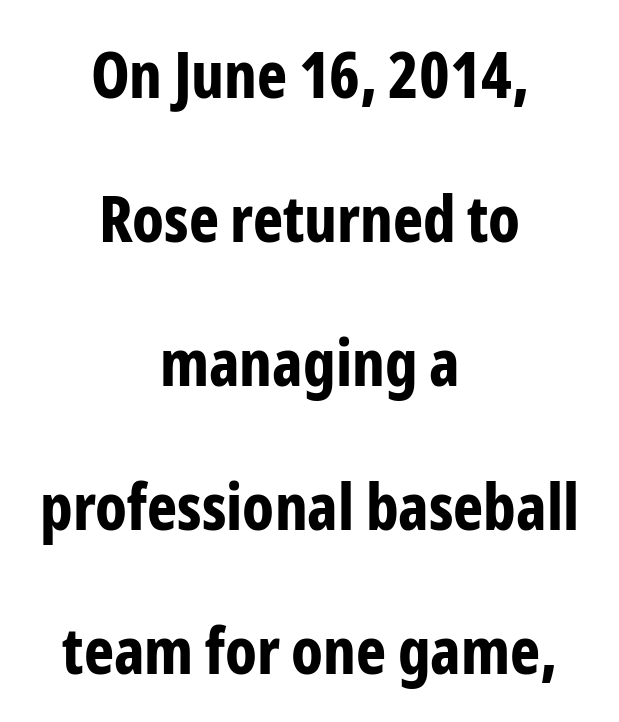
{"serif": "no", "italic": "no", "bold": "yes", "weight": "bold", "width": "condensed", "stroke_contrast": "low", "x_height": "medium", "monospaced": "no", "underline": "no", "align": "center", "line_spacing": "loose", "line_spacing_ratio": 2.25, "letter_spacing": "normal", "letter_spacing_em": 0.0, "glyph_px": 64}
